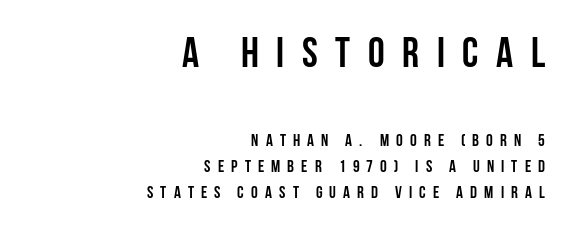
The image shows 42 px semibold, condensed sans-serif type, upright; set right-aligned, normal line spacing (1.53x), unusually wide letter spacing (+0.42 em), not underlined; the first (top) block is 2.47x larger; low stroke contrast and a large x-height.
